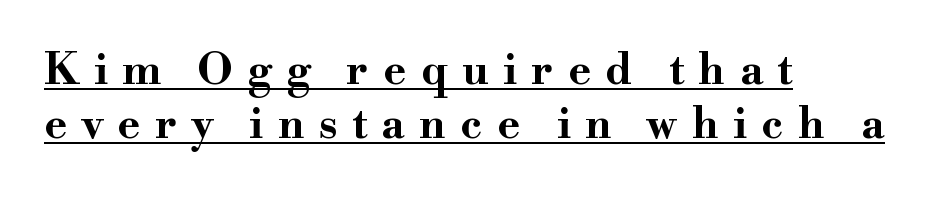
{"serif": "yes", "italic": "no", "bold": "yes", "weight": "bold", "width": "wide", "stroke_contrast": "high", "x_height": "small", "monospaced": "no", "underline": "yes", "align": "left", "line_spacing": "normal", "line_spacing_ratio": 1.26, "letter_spacing": "wide", "letter_spacing_em": 0.34, "glyph_px": 43}
